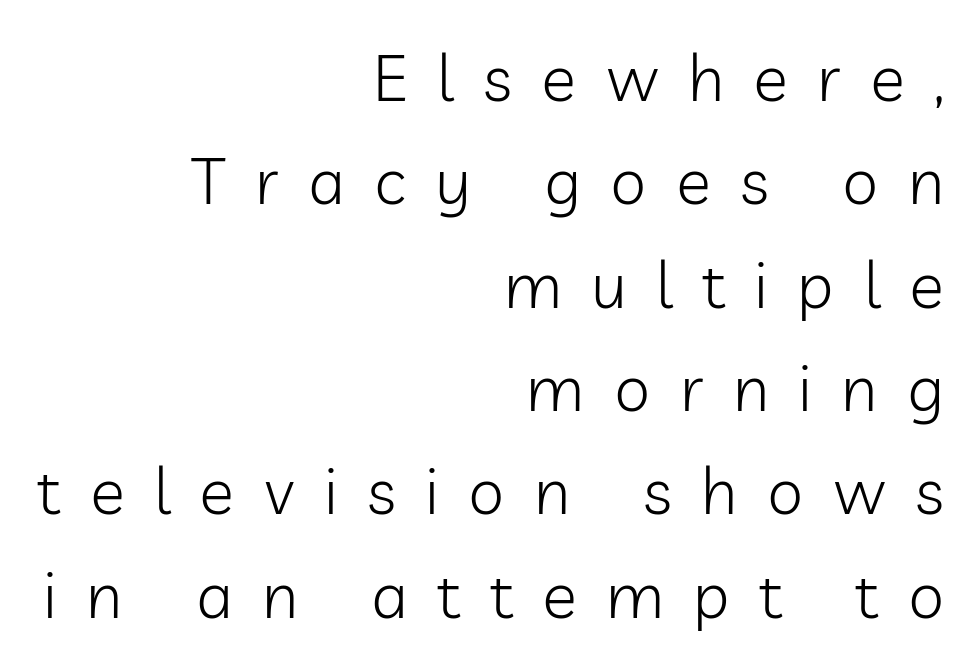
Q: Is the text bold? A: No.
Q: Is the text italic (slanted)? A: No, it is upright.
Q: Is the typeface a serif or a sans-serif typeface? A: Sans-serif.
Q: Is the text underlined? A: No.
Q: How is the paragraph aligned? A: Right-aligned.
Q: Is the spacing between letters normal or unusually wide? A: Unusually wide.
Q: Is the spacing between lines tight, normal or loose? A: Normal.
Q: Width (condensed, normal, or wide)? A: Normal.
Q: Stroke contrast? A: Low.
Q: x-height? A: Medium.
Q: Monospaced? A: No.
